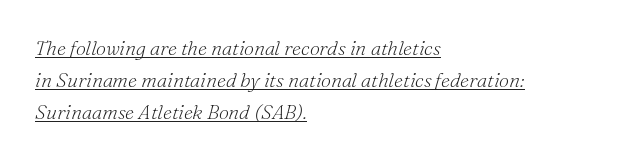
The image shows 20 px text type, italic (leaning right); set left-aligned, normal line spacing (1.59x), normal letter spacing, underlined.
